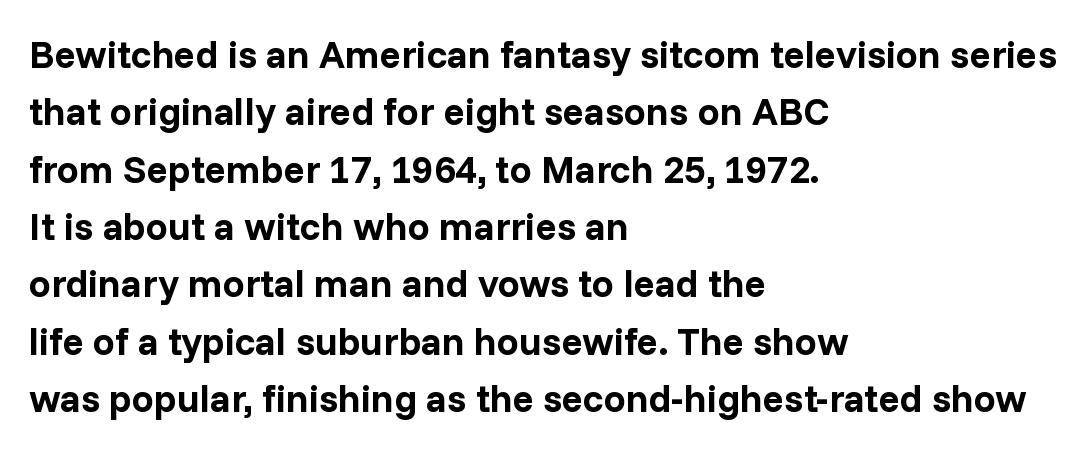
The image shows 39 px bold sans-serif type, upright; set left-aligned, normal line spacing (1.47x), normal letter spacing, not underlined; low stroke contrast and a medium x-height.
